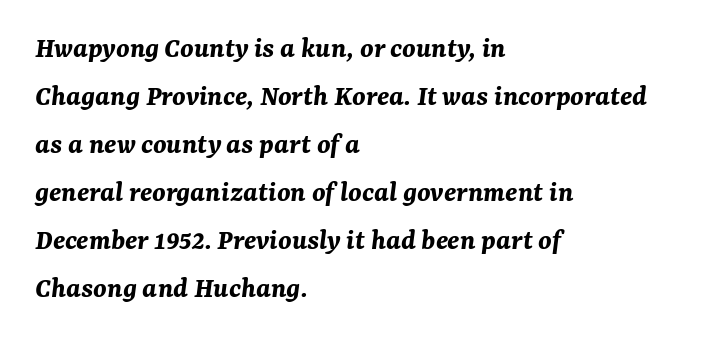
{"italic": "yes", "lean": "right", "slant_degrees": 7, "bold": "yes", "weight": "bold", "width": "normal", "stroke_contrast": "medium", "x_height": "medium", "monospaced": "no", "underline": "no", "align": "left", "line_spacing": "normal", "line_spacing_ratio": 1.6, "letter_spacing": "normal", "letter_spacing_em": 0.0, "glyph_px": 30}
